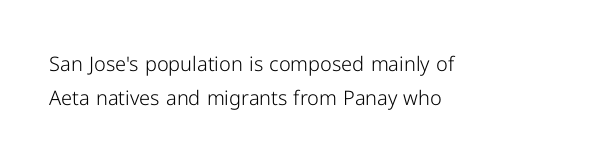
{"italic": "no", "bold": "no", "underline": "no", "align": "left", "line_spacing_ratio": 1.71, "letter_spacing": "normal", "letter_spacing_em": 0.0, "glyph_px": 20}
